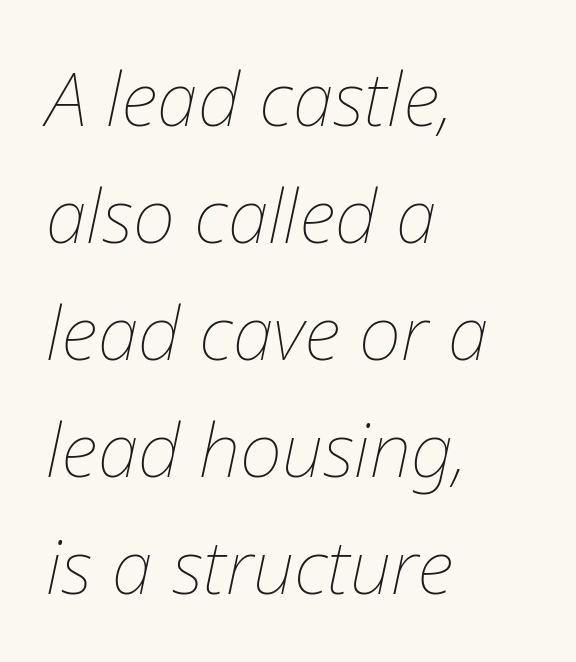
The image shows 74 px thin type, italic (leaning right); set left-aligned, normal line spacing (1.58x), normal letter spacing, not underlined; low stroke contrast and a medium x-height.
